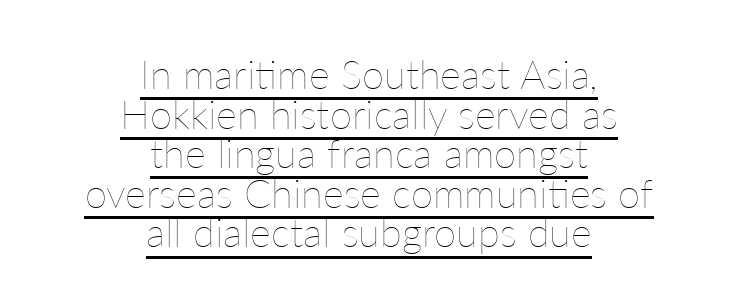
{"italic": "no", "bold": "no", "weight": "thin", "width": "normal", "stroke_contrast": "low", "x_height": "medium", "monospaced": "no", "underline": "yes", "align": "center", "line_spacing": "tight", "line_spacing_ratio": 0.99, "letter_spacing": "normal", "letter_spacing_em": 0.0, "glyph_px": 40}
